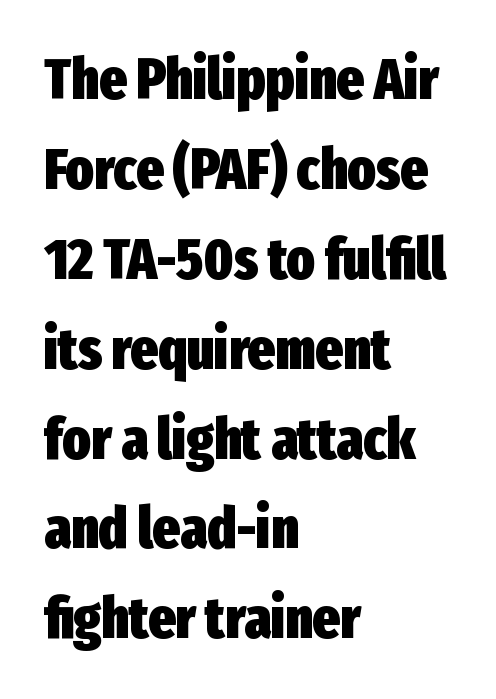
The typesetting leans heavy: a genuine bold. Posture: straight, roman, zero tilt. Do the characters align in a grid? No, the font is proportional. A sans-serif font was chosen for this passage.
